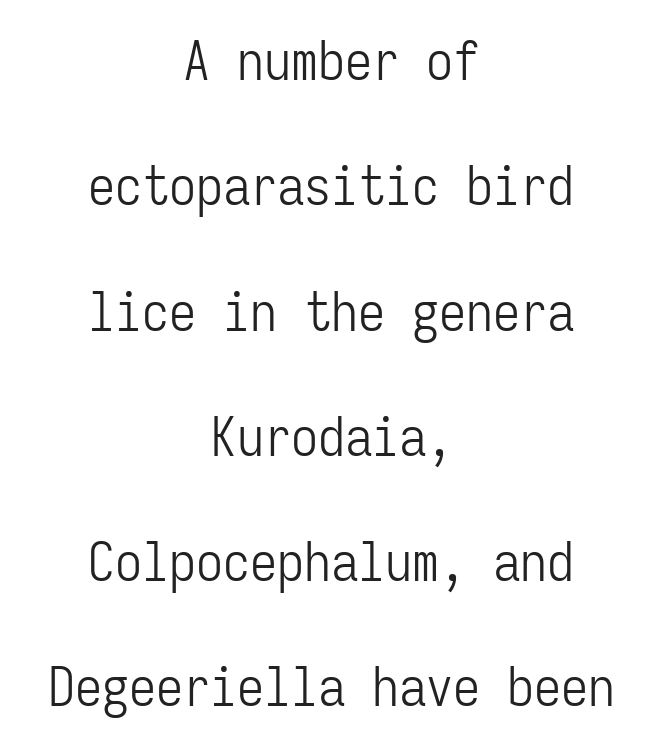
The image shows 54 px light, condensed sans-serif type, upright, monospaced; set centered, loose line spacing (2.32x), normal letter spacing, not underlined; low stroke contrast and a medium x-height.
